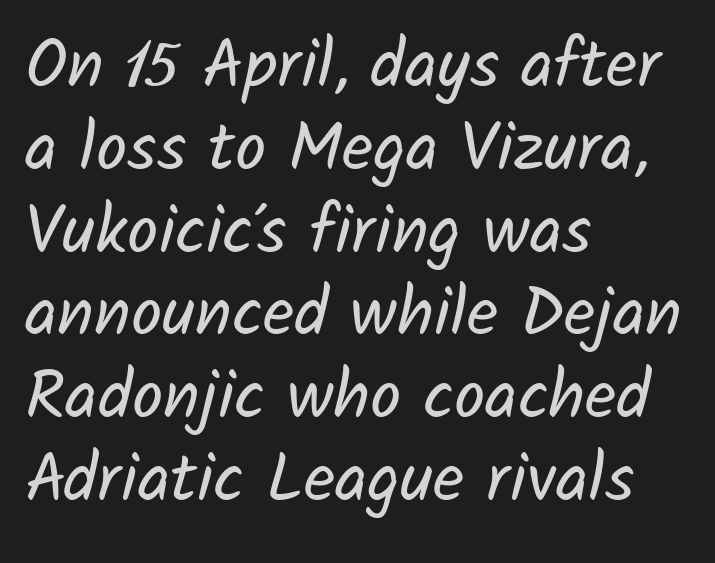
The image shows 69 px regular-weight sans-serif type; set left-aligned, line spacing 1.2x, normal letter spacing, not underlined; low stroke contrast and a medium x-height.
